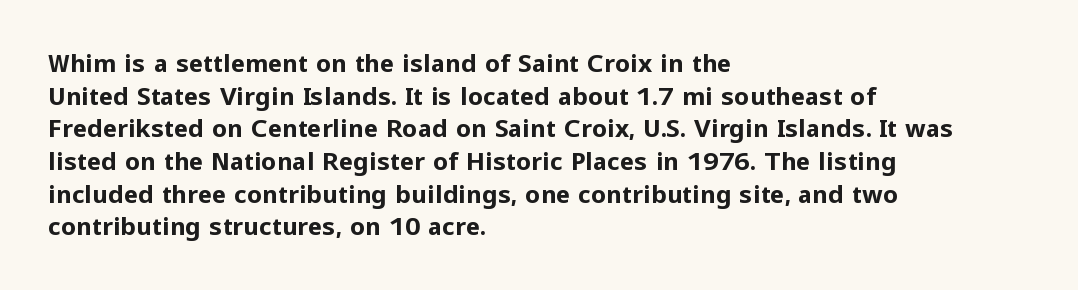
The rendering uses a moderate line-height, typical for paragraphs. The typography opts for an upright posture over an oblique one. Each word holds together tightly as a unit, with standard inter-letter gaps. Left-aligned paragraph, ragged on the right. The sample has been set heavy, in full bold. The string is rendered with underlining switched off.
